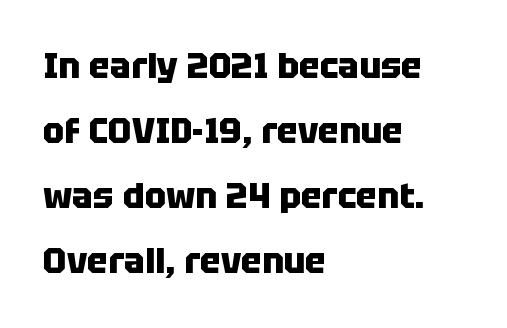
Are there feet on the stems? There aren't — it's a sans. The rendering uses a bold face; every stroke is thick and dark. Caption: multi-line text, flush left, ragged right. Rendered with straight, roman letterforms. Check under the words: just untouched page. Words appear dense and cohesive because spacing is normal.
